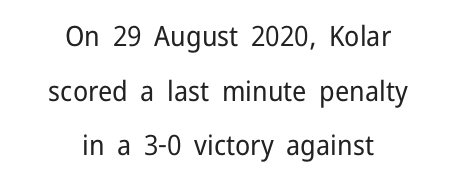
The image shows 28 px regular-weight sans-serif type, upright; set centered, loose line spacing (1.95x), normal letter spacing, not underlined; low stroke contrast and a medium x-height.
